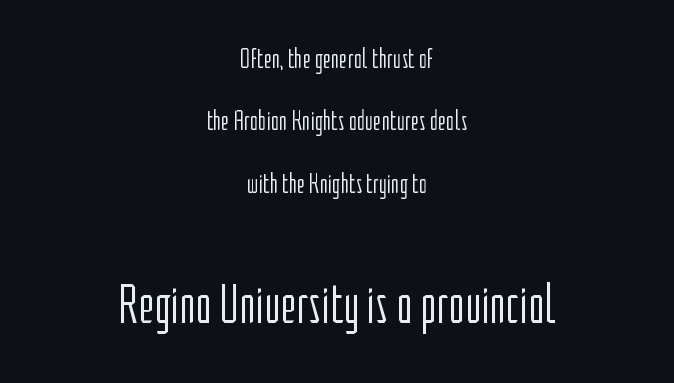
Between these two stacked blocks, the lower one wins on size. This sample has the flowing, uneven cadence of proportional lettering. A roman cut, with each character standing at attention. The designer dialed line spacing up above the default.
